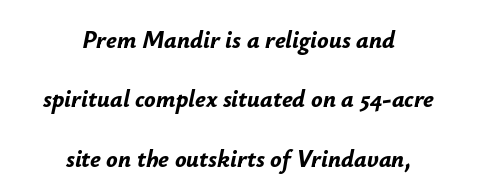
The image shows 24 px bold type, italic (leaning right); set centered, loose line spacing (2.47x), normal letter spacing, not underlined.
